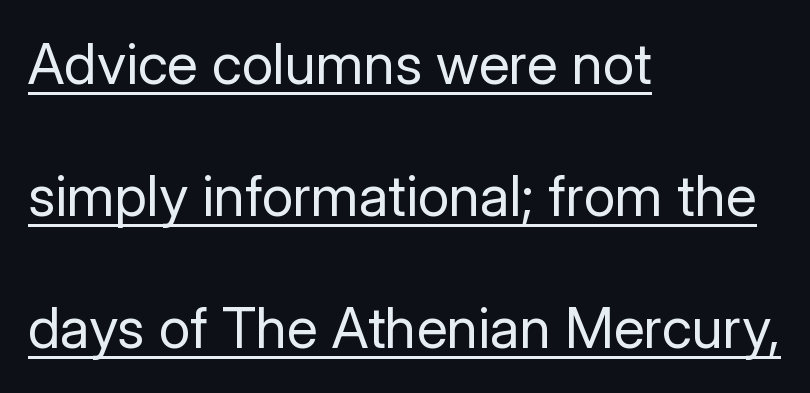
Q: Is the text bold? A: No.
Q: Is the text italic (slanted)? A: No, it is upright.
Q: Is the typeface a serif or a sans-serif typeface? A: Sans-serif.
Q: Is the text underlined? A: Yes.
Q: How is the paragraph aligned? A: Left-aligned.
Q: Is the spacing between letters normal or unusually wide? A: Normal.
Q: Is the spacing between lines tight, normal or loose? A: Loose.
Q: Width (condensed, normal, or wide)? A: Normal.
Q: Stroke contrast? A: Low.
Q: x-height? A: Medium.
Q: Monospaced? A: No.
